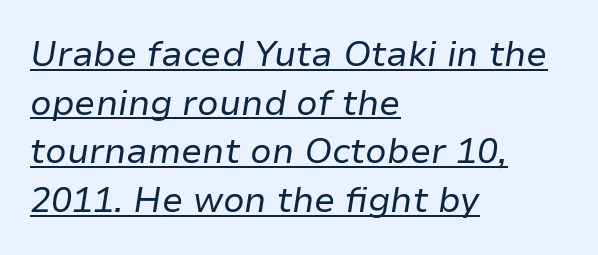
{"italic": "yes", "lean": "right", "slant_degrees": 9, "bold": "no", "weight": "regular", "width": "normal", "stroke_contrast": "low", "x_height": "medium", "monospaced": "no", "underline": "yes", "align": "left", "line_spacing": "normal", "line_spacing_ratio": 1.39, "letter_spacing": "normal", "letter_spacing_em": 0.0, "glyph_px": 35}
